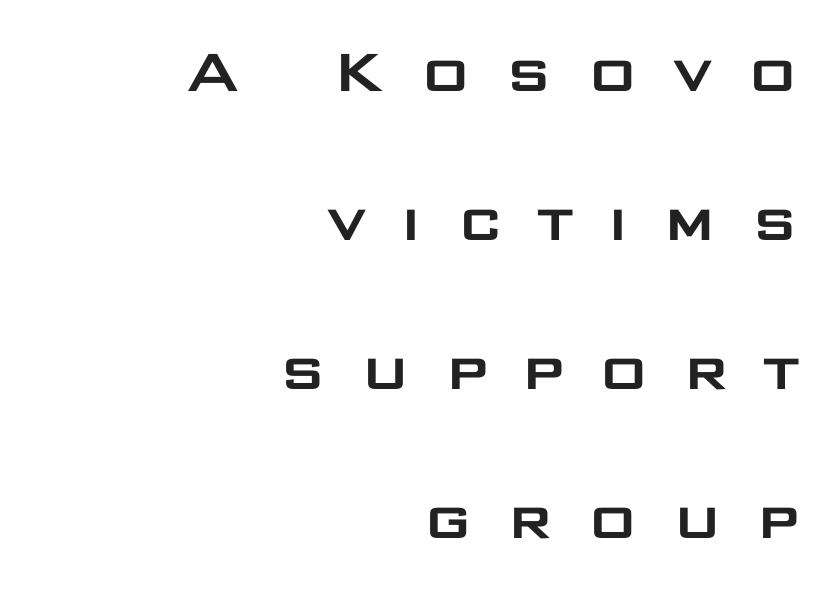
Q: Is the text italic (slanted)? A: No, it is upright.
Q: Is the typeface a serif or a sans-serif typeface? A: Sans-serif.
Q: Is the text underlined? A: No.
Q: How is the paragraph aligned? A: Right-aligned.
Q: Is the spacing between letters normal or unusually wide? A: Unusually wide.
Q: Is the spacing between lines tight, normal or loose? A: Loose.
Q: Width (condensed, normal, or wide)? A: Wide.
Q: Stroke contrast? A: Low.
Q: x-height? A: Large.
Q: Monospaced? A: No.
